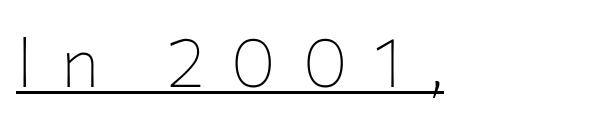
The rendering uses the underline text-decoration. Between one letter and the next there's a generous, obvious gap. Unlike italic type, these characters show no tilt at all. You could not count columns in this text — the font is proportionally spaced. Classification — sans serif. Heft: none added — not bold.
